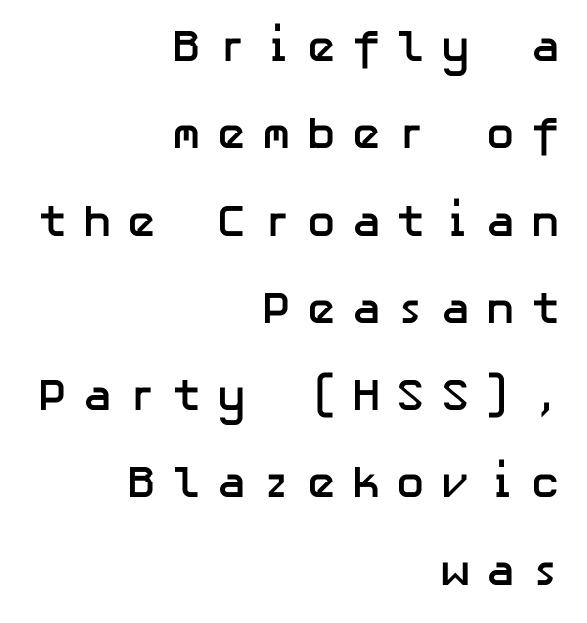
The image shows 45 px semibold sans-serif type, upright; set right-aligned, loose line spacing (1.94x), unusually wide letter spacing (+0.33 em), not underlined; low stroke contrast and a medium x-height.
